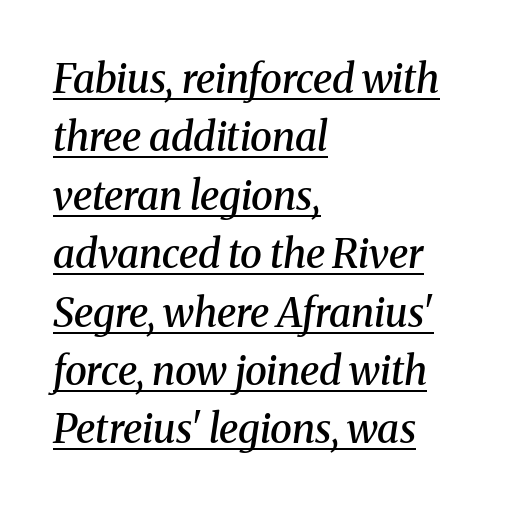
A baseline rule has been typeset under these characters. This sample uses a serif face. The sample has been set in demibold, a notch under bold. The compositor pushed each line to the left boundary.
